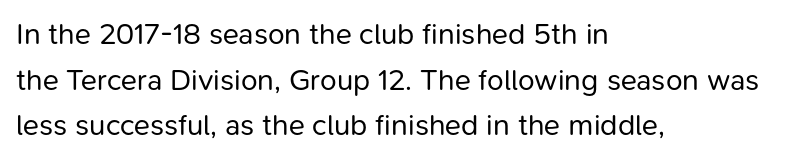
The image shows 30 px regular-weight sans-serif type, upright; set left-aligned, normal line spacing (1.52x), normal letter spacing, not underlined; low stroke contrast and a medium x-height.
